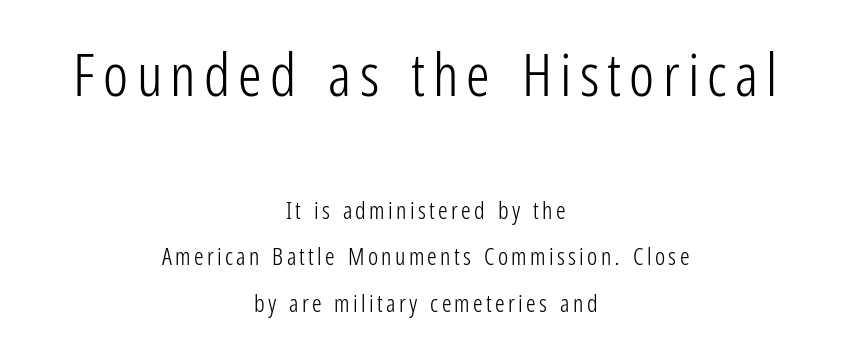
Counters stay open thanks to moderate or lighter strokes. Casual observation: everything's sitting right in the middle. Rows of type keep a wide berth in the vertical direction. Examine the stroke ends and you'll find no serifs. Each row of text sits above clean, open space.
